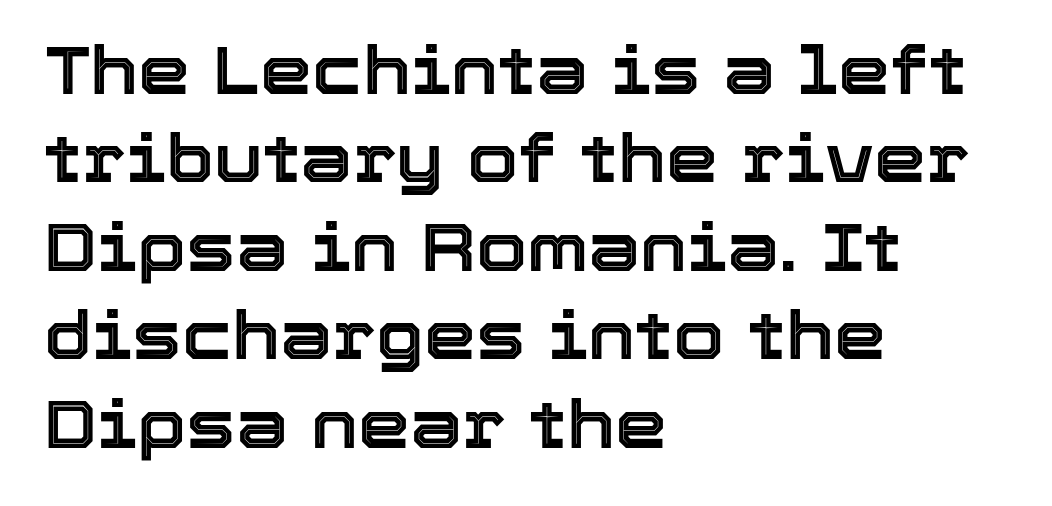
Q: Is the text italic (slanted)? A: No, it is upright.
Q: Is the text underlined? A: No.
Q: How is the paragraph aligned? A: Left-aligned.
Q: Is the spacing between letters normal or unusually wide? A: Normal.
Q: Is the spacing between lines tight, normal or loose? A: Normal.
Q: Width (condensed, normal, or wide)? A: Normal.
Q: x-height? A: Medium.
Q: Monospaced? A: No.
